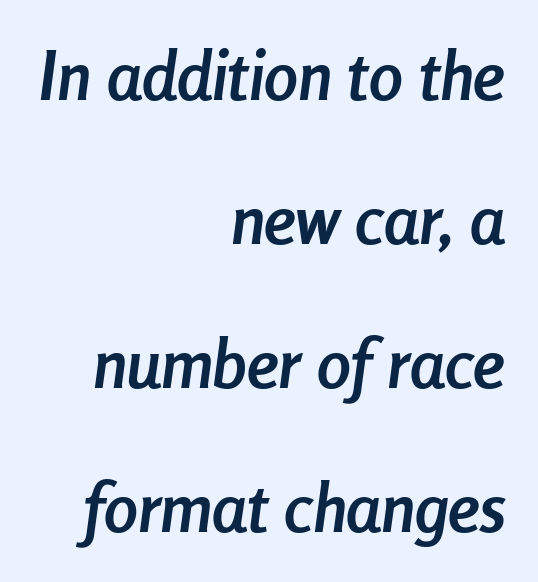
Q: Is the text bold? A: Yes.
Q: Is the text italic (slanted)? A: Yes, it leans right by about 8 degrees.
Q: Is the text underlined? A: No.
Q: How is the paragraph aligned? A: Right-aligned.
Q: Is the spacing between letters normal or unusually wide? A: Normal.
Q: Is the spacing between lines tight, normal or loose? A: Loose.
Q: Width (condensed, normal, or wide)? A: Condensed.
Q: Stroke contrast? A: Low.
Q: x-height? A: Medium.
Q: Monospaced? A: No.
